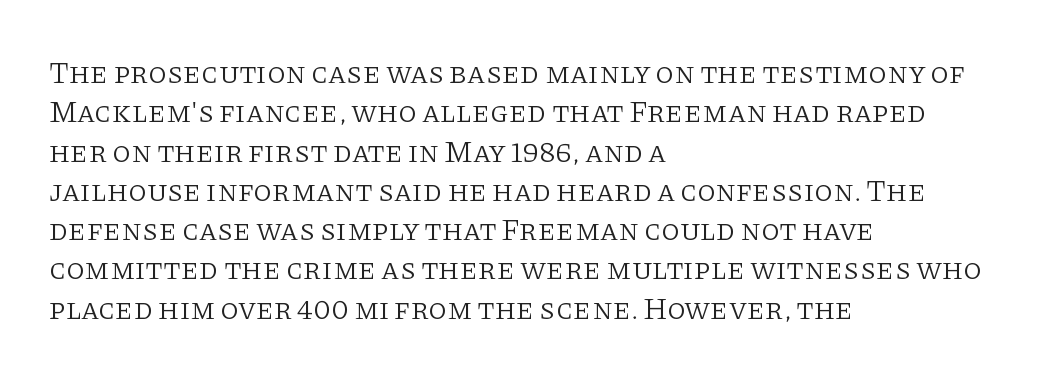
Examine the stroke ends and you'll spot serifs. Underline: absent. The letters look calm and open, with moderate or lighter stems. A normal amount of white space separates one row of letters from the next. The typesetter chose a ragged-right arrangement here.
